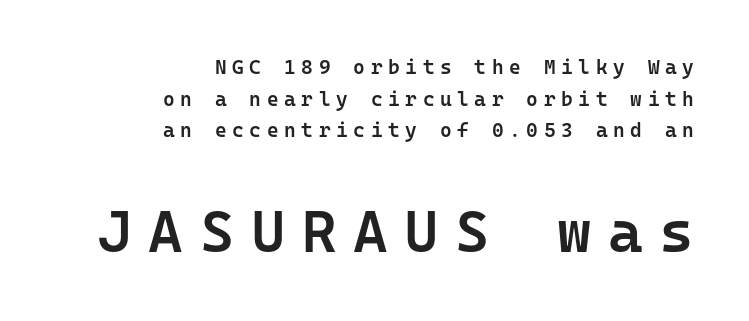
Lines of text with bare space underneath. Observe the absence of serifs on each vertical stroke in this sample. Each letter, wide or thin by design, is forced into the same width here. Between one letter and the next there's a generous, obvious gap. Its strokes are somewhat broadened, the hallmark of semibold type.
